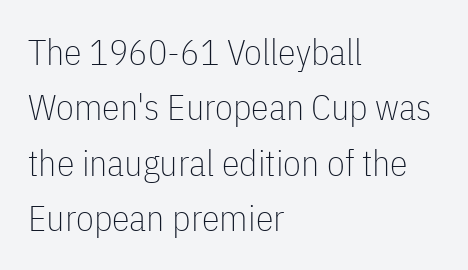
The image shows 36 px thin, condensed sans-serif type, upright; set left-aligned, normal line spacing (1.54x), normal letter spacing, not underlined; low stroke contrast and a medium x-height.
